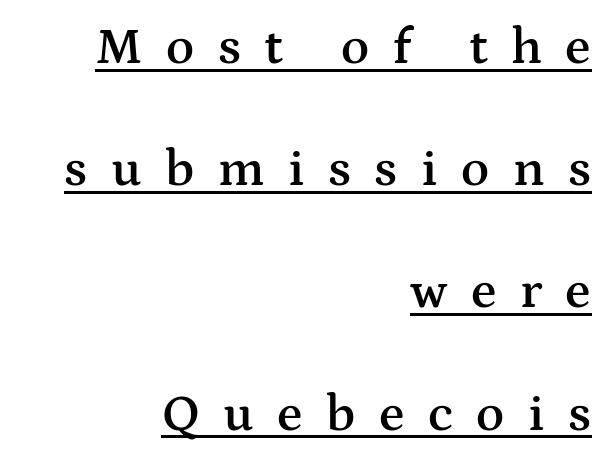
Q: Is the text bold? A: Semi-bold.
Q: Is the text italic (slanted)? A: No, it is upright.
Q: Is the typeface a serif or a sans-serif typeface? A: Serif.
Q: Is the text underlined? A: Yes.
Q: How is the paragraph aligned? A: Right-aligned.
Q: Is the spacing between letters normal or unusually wide? A: Unusually wide.
Q: Is the spacing between lines tight, normal or loose? A: Loose.
Q: Width (condensed, normal, or wide)? A: Wide.
Q: Stroke contrast? A: Medium.
Q: x-height? A: Medium.
Q: Monospaced? A: No.
